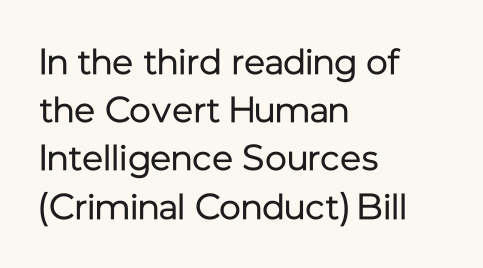
Q: Is the text bold? A: No.
Q: Is the text italic (slanted)? A: No, it is upright.
Q: Is the typeface a serif or a sans-serif typeface? A: Sans-serif.
Q: Is the text underlined? A: No.
Q: How is the paragraph aligned? A: Left-aligned.
Q: Is the spacing between letters normal or unusually wide? A: Normal.
Q: Is the spacing between lines tight, normal or loose? A: Normal.
Q: Width (condensed, normal, or wide)? A: Normal.
Q: Stroke contrast? A: Low.
Q: x-height? A: Medium.
Q: Monospaced? A: No.
